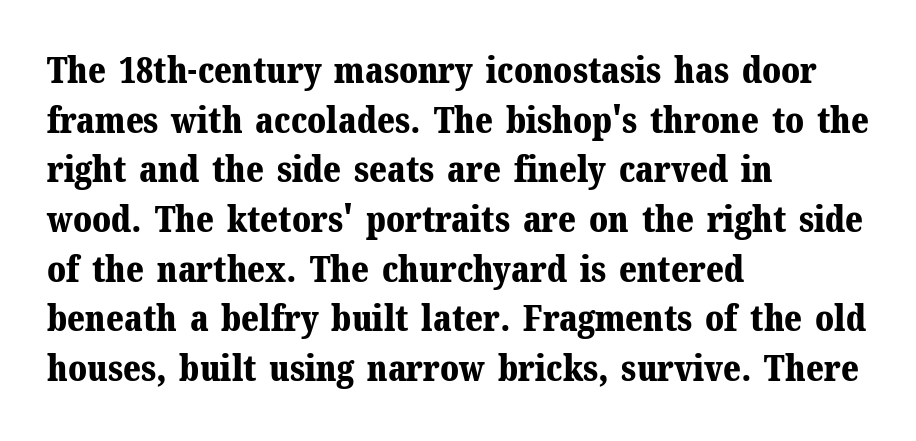
The image shows 36 px bold serif type, upright; set left-aligned, normal line spacing (1.38x), normal letter spacing, not underlined; medium stroke contrast and a medium x-height.
